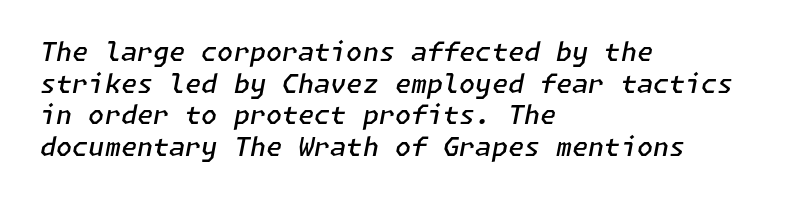
The image shows 26 px text type, italic (leaning right); set left-aligned, line spacing 1.22x, normal letter spacing, not underlined.
